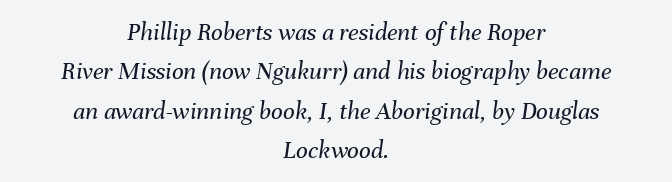
Q: Is the text bold? A: No.
Q: Is the text italic (slanted)? A: Yes, it leans right by about 8 degrees.
Q: Is the text underlined? A: No.
Q: How is the paragraph aligned? A: Centered.
Q: Is the spacing between letters normal or unusually wide? A: Normal.
Q: Is the spacing between lines tight, normal or loose? A: Normal.
